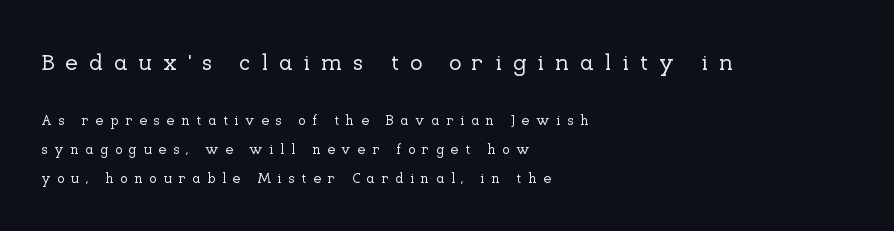
Q: Is the text italic (slanted)? A: No, it is upright.
Q: Is the text underlined? A: No.
Q: How is the paragraph aligned? A: Left-aligned.
Q: Is the spacing between letters normal or unusually wide? A: Unusually wide.
Q: Is the spacing between lines tight, normal or loose? A: Loose.
Q: Which block of text is set in a larger size, the first (top) or the second (bottom)? A: The first (top) one.
